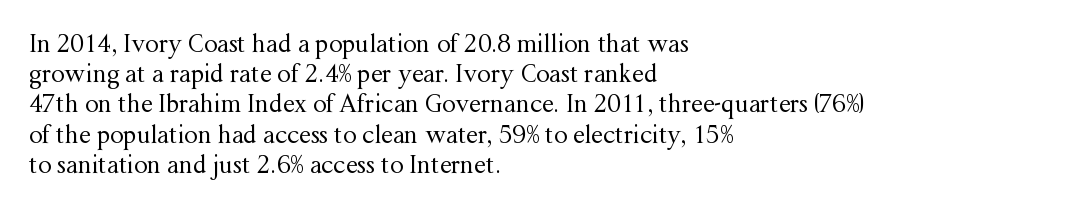
The weight would be labelled regular, book, light, or lighter still. Every stem runs plumb, perpendicular to the baseline. Descender tails drop into unmarked territory. One glance says typical: line gaps are just what's usual.
